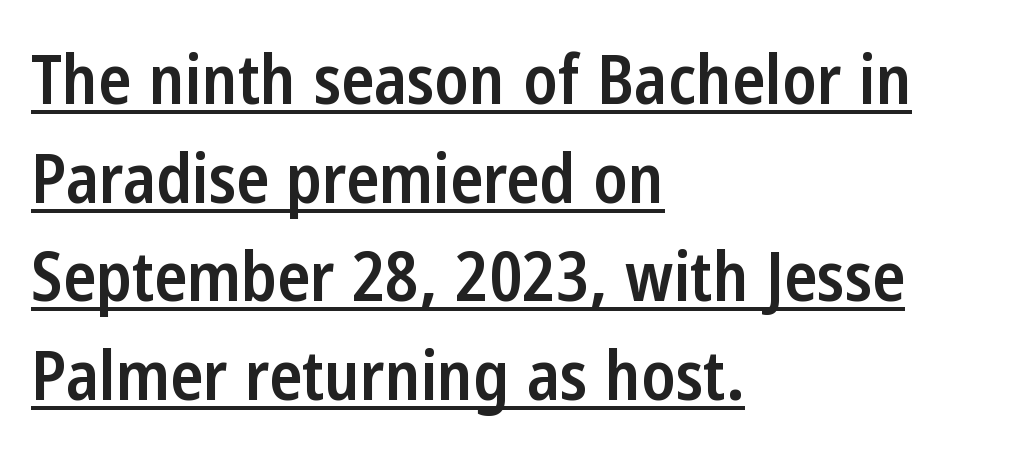
{"serif": "no", "italic": "no", "bold": "semi", "weight": "semibold", "width": "condensed", "stroke_contrast": "low", "x_height": "medium", "monospaced": "no", "underline": "yes", "align": "left", "line_spacing": "normal", "line_spacing_ratio": 1.45, "letter_spacing": "normal", "letter_spacing_em": 0.0, "glyph_px": 68}
